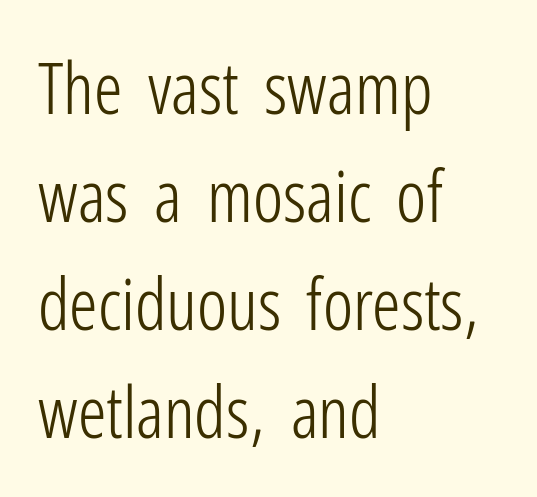
Q: Is the text bold? A: No.
Q: Is the text italic (slanted)? A: No, it is upright.
Q: Is the typeface a serif or a sans-serif typeface? A: Sans-serif.
Q: Is the text underlined? A: No.
Q: How is the paragraph aligned? A: Left-aligned.
Q: Is the spacing between letters normal or unusually wide? A: Normal.
Q: Is the spacing between lines tight, normal or loose? A: Normal.
Q: Width (condensed, normal, or wide)? A: Condensed.
Q: Stroke contrast? A: Low.
Q: x-height? A: Medium.
Q: Monospaced? A: No.
